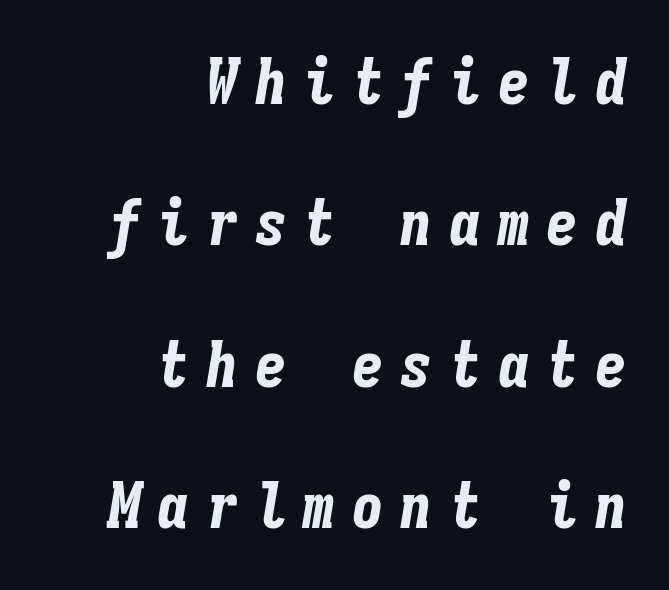
The glyphs look as if they've been sheared to an angle. The zone under the glyphs is completely vacant. Does the weight exceed regular? Yes, all the way to bold. The horizontal fit of the characters is loose and conspicuously gappy.
